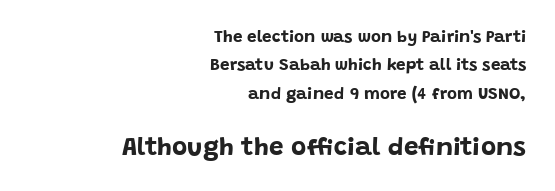
{"italic": "no", "bold": "yes", "underline": "no", "align": "right", "line_spacing": "normal", "line_spacing_ratio": 1.67, "letter_spacing": "normal", "letter_spacing_em": 0.0, "larger_block": "second", "size_ratio": 1.53, "glyph_px": 26}
